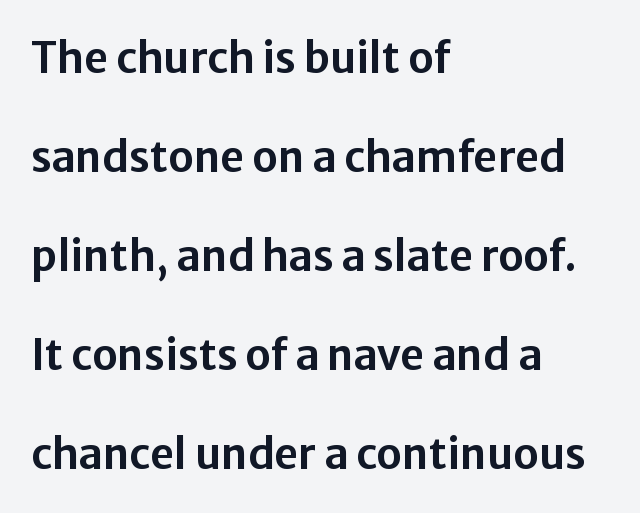
Proportional: the letters do not fall into vertical columns. What kind of face is this? One without serifs — a sans. The text block is weighted toward the left margin, trailing off unevenly rightward. Observe the ordinary spacing: letters are neighbours, not strangers. The baseline area is clear. If you measured baseline to baseline, you'd find a long distance.
